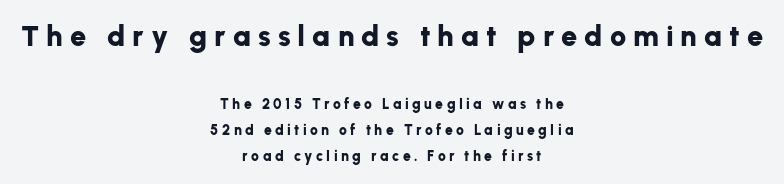
You can tell it's not italic because the verticals are truly vertical. Observe the wide spacing: letters keep a clear distance from each other. Is this a fixed-width face? No — the glyphs have proportional, varying widths. The gap between lines stays unmarked. Size contrast runs from large at the top to small at the bottom. If you folded the block vertically in half, each line would mirror itself in length.
